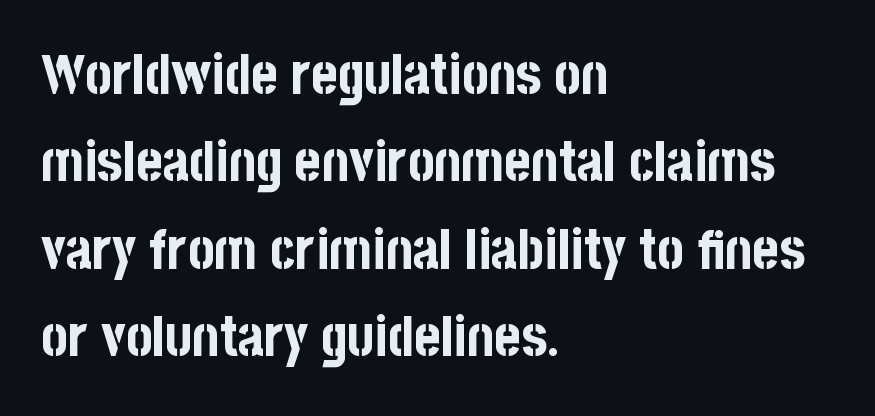
Q: Is the text bold? A: Yes.
Q: Is the text italic (slanted)? A: No, it is upright.
Q: Is the typeface a serif or a sans-serif typeface? A: Sans-serif.
Q: Is the text underlined? A: No.
Q: How is the paragraph aligned? A: Left-aligned.
Q: Is the spacing between letters normal or unusually wide? A: Normal.
Q: Is the spacing between lines tight, normal or loose? A: Normal.
Q: Width (condensed, normal, or wide)? A: Condensed.
Q: Stroke contrast? A: Low.
Q: x-height? A: Large.
Q: Monospaced? A: No.
